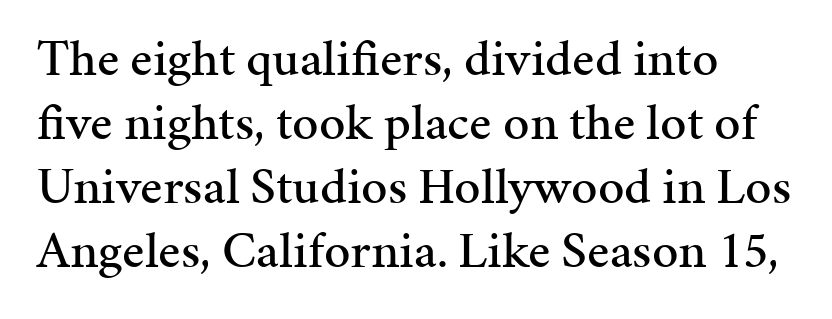
The image shows 52 px serif type, upright; set left-aligned, line spacing 1.23x, normal letter spacing, not underlined; medium stroke contrast and a medium x-height.
